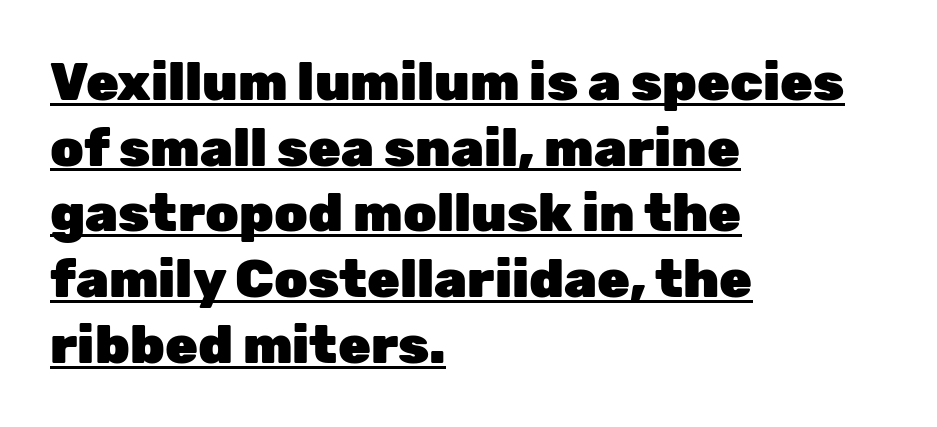
The image shows 53 px heavy sans-serif type, upright; set left-aligned, line spacing 1.24x, normal letter spacing, underlined; low stroke contrast and a medium x-height.
